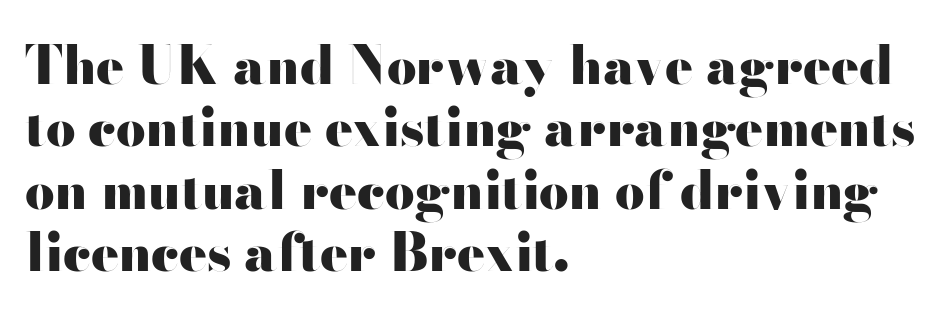
Q: Is the text bold? A: Yes.
Q: Is the text italic (slanted)? A: No, it is upright.
Q: Is the typeface a serif or a sans-serif typeface? A: Sans-serif.
Q: Is the text underlined? A: No.
Q: How is the paragraph aligned? A: Left-aligned.
Q: Is the spacing between letters normal or unusually wide? A: Normal.
Q: Width (condensed, normal, or wide)? A: Wide.
Q: Stroke contrast? A: High.
Q: x-height? A: Small.
Q: Monospaced? A: No.
